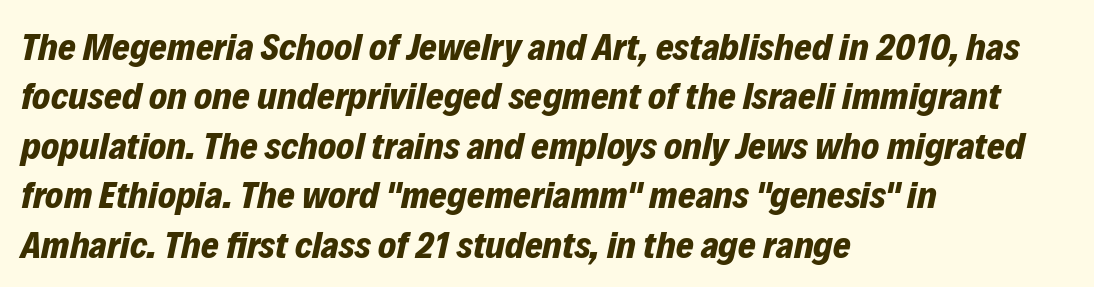
Q: Is the text bold? A: Yes.
Q: Is the text italic (slanted)? A: Yes, it leans right by about 12 degrees.
Q: Is the text underlined? A: No.
Q: How is the paragraph aligned? A: Left-aligned.
Q: Is the spacing between letters normal or unusually wide? A: Normal.
Q: Is the spacing between lines tight, normal or loose? A: Normal.
Q: Width (condensed, normal, or wide)? A: Normal.
Q: Stroke contrast? A: Low.
Q: x-height? A: Medium.
Q: Monospaced? A: No.
